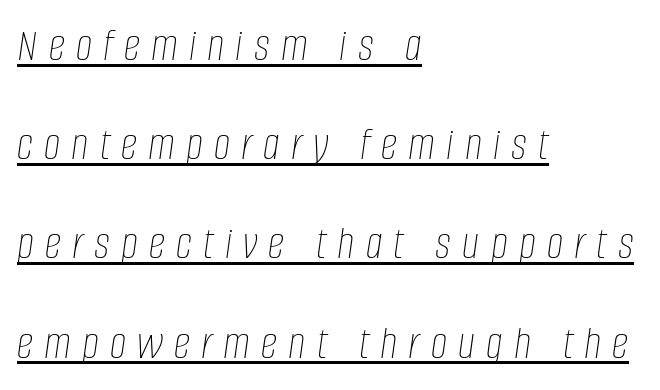
The line texture is sparse and dotted thanks to wide tracking. Looks like someone drew a line under every word here. Is the type heavy? It reads as light-to-regular instead. You could not count columns in this text — the font is proportionally spaced.
